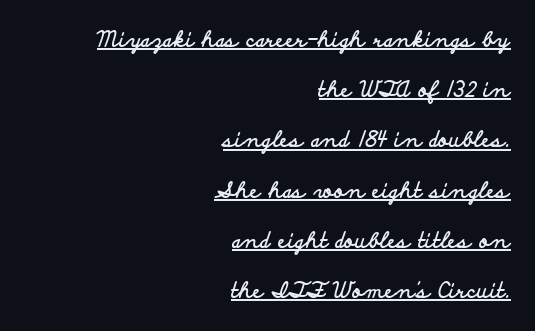
Words appear dense and cohesive because spacing is normal. Heft: maximum for text — a bold. What decoration does the sample have? An underline. One-word summary of the alignment: right.
